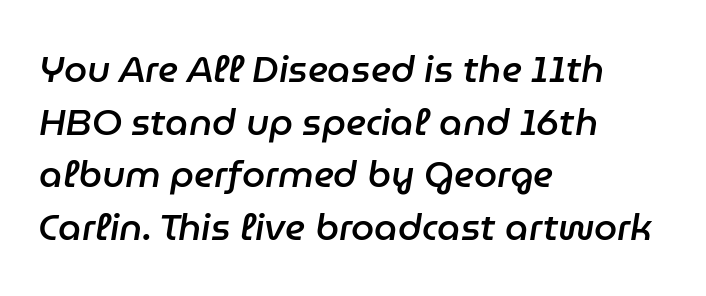
Q: Is the text bold? A: Semi-bold.
Q: Is the text italic (slanted)? A: Yes, it leans right by about 9 degrees.
Q: Is the text underlined? A: No.
Q: How is the paragraph aligned? A: Left-aligned.
Q: Is the spacing between letters normal or unusually wide? A: Normal.
Q: Is the spacing between lines tight, normal or loose? A: Normal.
Q: Width (condensed, normal, or wide)? A: Normal.
Q: Stroke contrast? A: Low.
Q: x-height? A: Medium.
Q: Monospaced? A: No.
